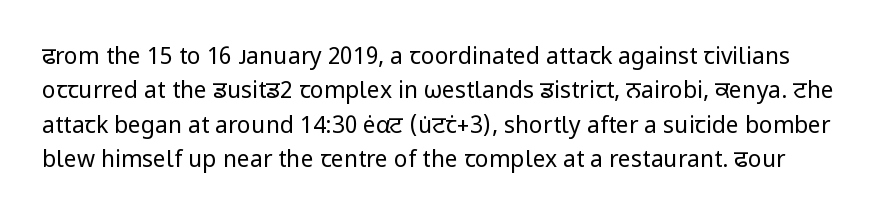
The lines sit at an ordinary, default distance from one another. Observe the ordinary spacing: letters are neighbours, not strangers. A bare baseline throughout the passage. Designer's note — italics off, roman on. Is this a heavy cut? Hardly; it is regular or lighter.
